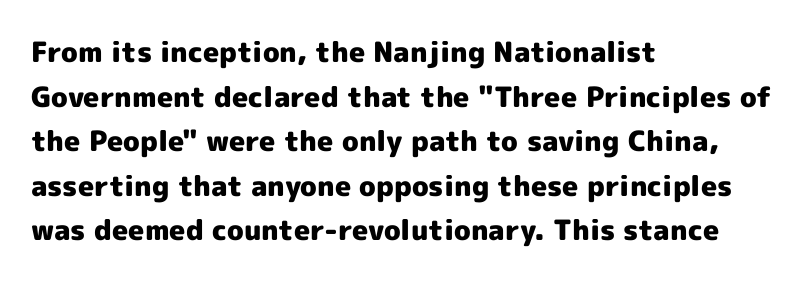
The image shows 28 px heavy sans-serif type, upright; set left-aligned, normal line spacing (1.59x), normal letter spacing, not underlined; a medium x-height.
